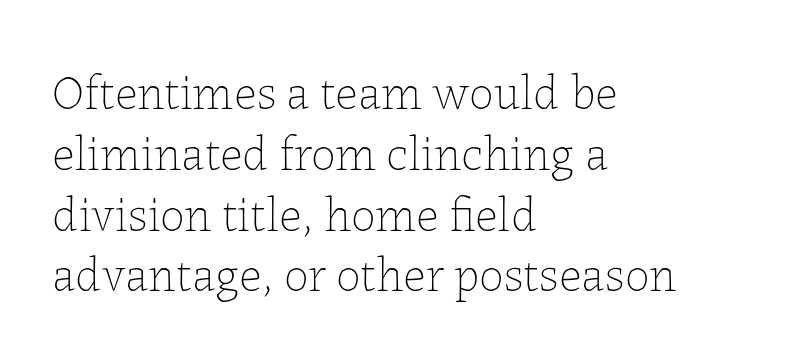
Vertical strokes here are truly vertical. Letters rest on an invisible, unmarked baseline. The characters are drawn with everyday or finer stroke widths. All the whitespace from short lines collects on the right. Tracking here is standard; glyphs follow each other at the usual distance. Looks like regular typesetting: each glyph gets only the width it needs.
